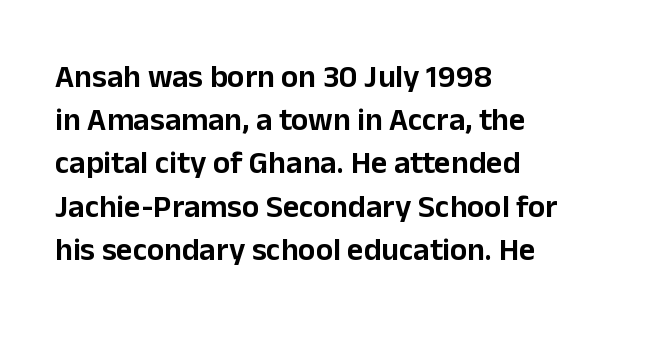
Quick note: underline off. Proportional: the letters do not fall into vertical columns. Leftover space on each line is placed entirely after the last word. These lines are composed in type without serifs.
